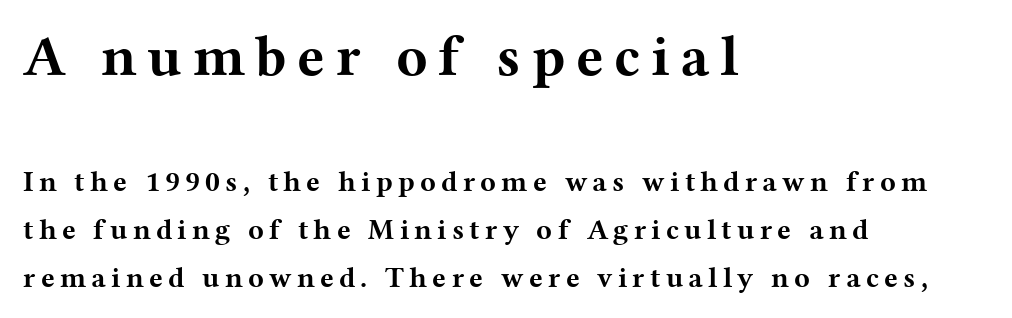
Q: Is the text bold? A: Yes.
Q: Is the text italic (slanted)? A: No, it is upright.
Q: Is the typeface a serif or a sans-serif typeface? A: Serif.
Q: Is the text underlined? A: No.
Q: How is the paragraph aligned? A: Left-aligned.
Q: Is the spacing between lines tight, normal or loose? A: Normal.
Q: Which block of text is set in a larger size, the first (top) or the second (bottom)? A: The first (top) one.
Q: Width (condensed, normal, or wide)? A: Wide.
Q: Stroke contrast? A: Medium.
Q: x-height? A: Medium.
Q: Monospaced? A: No.
